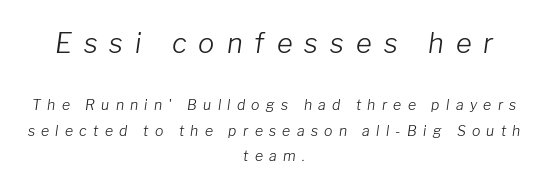
Q: Is the text bold? A: No.
Q: Is the text italic (slanted)? A: Yes, it leans right by about 8 degrees.
Q: Is the text underlined? A: No.
Q: How is the paragraph aligned? A: Centered.
Q: Is the spacing between letters normal or unusually wide? A: Unusually wide.
Q: Which block of text is set in a larger size, the first (top) or the second (bottom)? A: The first (top) one.
